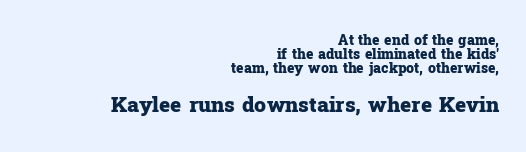
Q: Is the text bold? A: Yes.
Q: Is the text italic (slanted)? A: No, it is upright.
Q: Is the text underlined? A: No.
Q: How is the paragraph aligned? A: Right-aligned.
Q: Is the spacing between letters normal or unusually wide? A: Normal.
Q: Is the spacing between lines tight, normal or loose? A: Tight.
Q: Which block of text is set in a larger size, the first (top) or the second (bottom)? A: The second (bottom) one.
